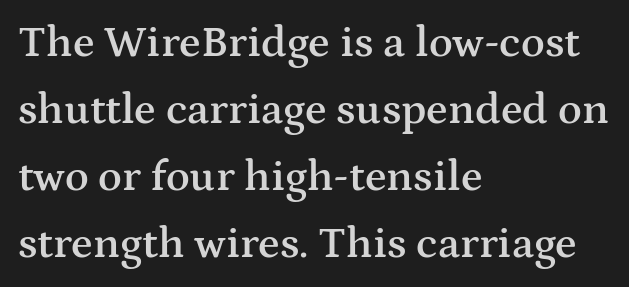
The image shows 44 px semibold, wide serif type, upright; set left-aligned, normal line spacing (1.52x), normal letter spacing, not underlined; medium stroke contrast and a medium x-height.
